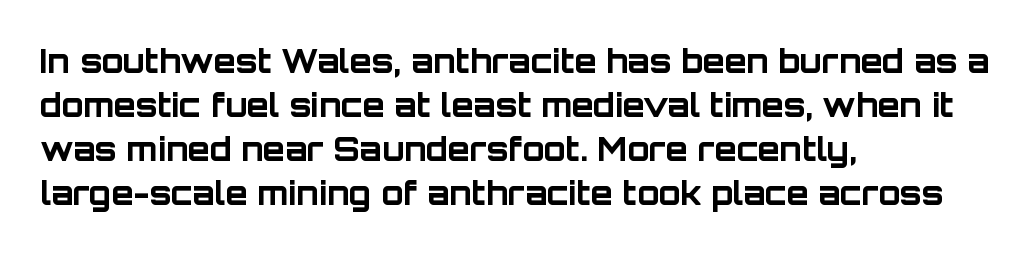
Q: Is the text bold? A: Yes.
Q: Is the text italic (slanted)? A: No, it is upright.
Q: Is the typeface a serif or a sans-serif typeface? A: Sans-serif.
Q: Is the text underlined? A: No.
Q: How is the paragraph aligned? A: Left-aligned.
Q: Is the spacing between letters normal or unusually wide? A: Normal.
Q: Is the spacing between lines tight, normal or loose? A: Normal.
Q: Width (condensed, normal, or wide)? A: Normal.
Q: Stroke contrast? A: Low.
Q: x-height? A: Large.
Q: Monospaced? A: No.
